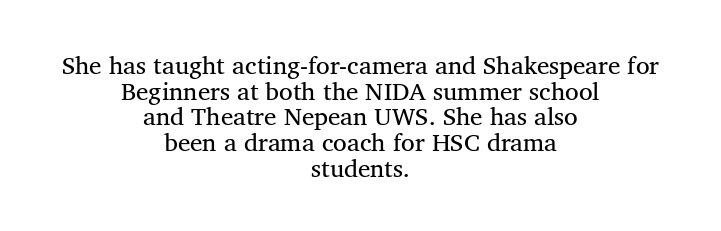
{"italic": "no", "bold": "no", "underline": "no", "align": "center", "line_spacing": "tight", "line_spacing_ratio": 1.03, "letter_spacing": "normal", "letter_spacing_em": 0.0, "glyph_px": 25}
